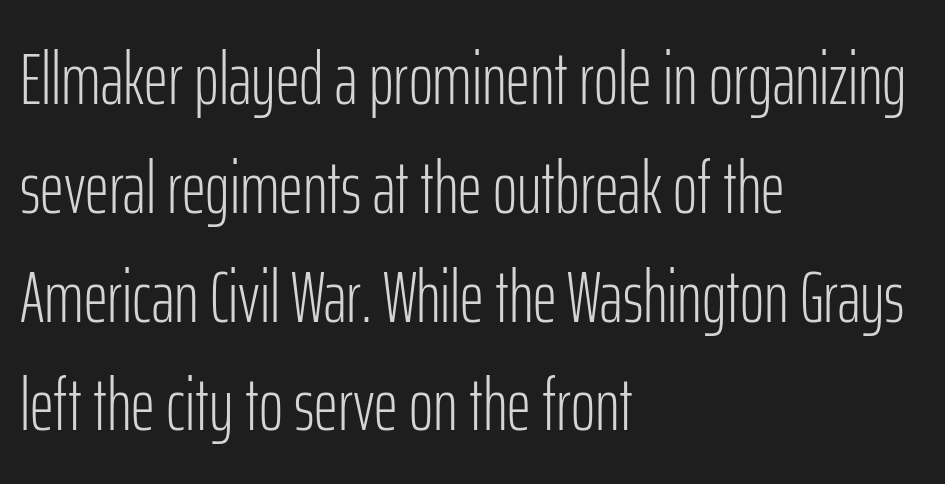
The letters advance in unequal steps, a hallmark of proportional type. This block has exactly the height ordinary leading produces. The glyphs in this specimen are sans serif. This rendering leaves character spacing at its baseline value.
